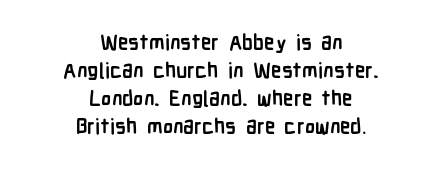
Any mark beneath the type? The region is blank. One-word summary of the alignment: center. Between one letter and the next there's only the usual sliver of space. Regarding leading, the lines here are spaced in the standard way. These words are printed bold, with thick strokes throughout.
